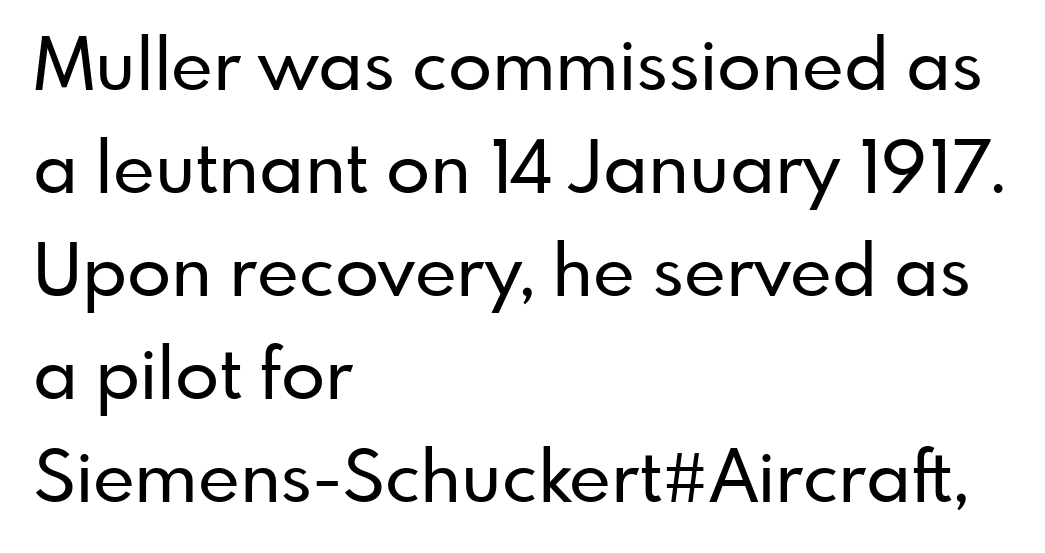
{"serif": "no", "italic": "no", "width": "normal", "stroke_contrast": "low", "x_height": "small", "monospaced": "no", "underline": "no", "align": "left", "line_spacing": "normal", "line_spacing_ratio": 1.43, "letter_spacing": "normal", "letter_spacing_em": 0.0, "glyph_px": 72}
